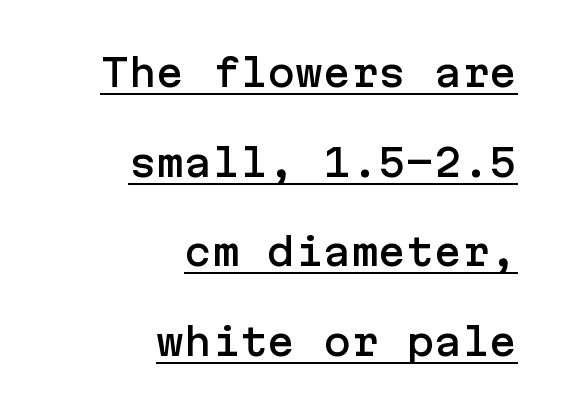
The image shows 37 px sans-serif type, upright; set right-aligned, loose line spacing (2.42x), normal letter spacing, underlined; low stroke contrast and a medium x-height.
